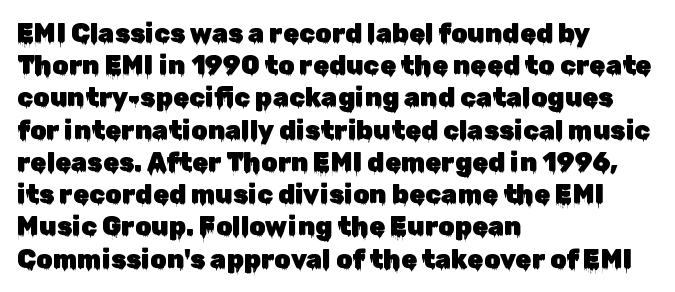
The image shows 26 px text type, upright; set left-aligned, line spacing 1.24x, normal letter spacing, not underlined.
